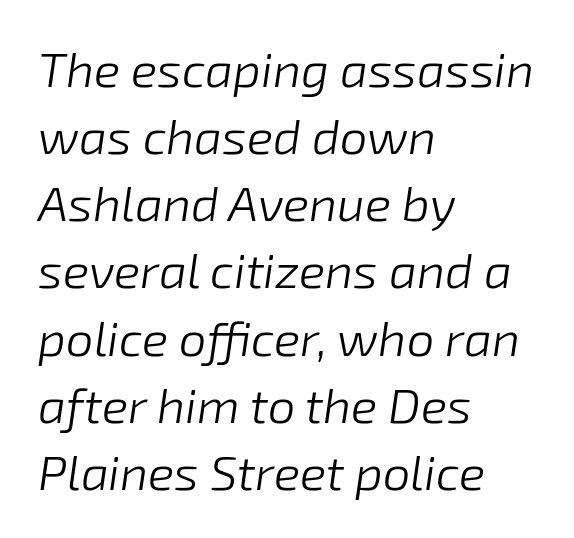
Notice how the stems are inclined rather than vertical — that's the hallmark of italics. The letters look calm and open, with moderate or lighter stems. The baseline area is clear. There is no visible air inserted between adjacent glyphs.
